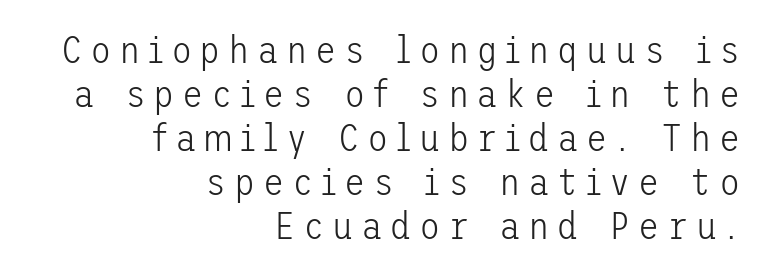
Q: Is the text bold? A: No.
Q: Is the text italic (slanted)? A: No, it is upright.
Q: Is the typeface a serif or a sans-serif typeface? A: Sans-serif.
Q: Is the text underlined? A: No.
Q: How is the paragraph aligned? A: Right-aligned.
Q: Is the spacing between lines tight, normal or loose? A: Tight.
Q: Width (condensed, normal, or wide)? A: Normal.
Q: Stroke contrast? A: Low.
Q: x-height? A: Medium.
